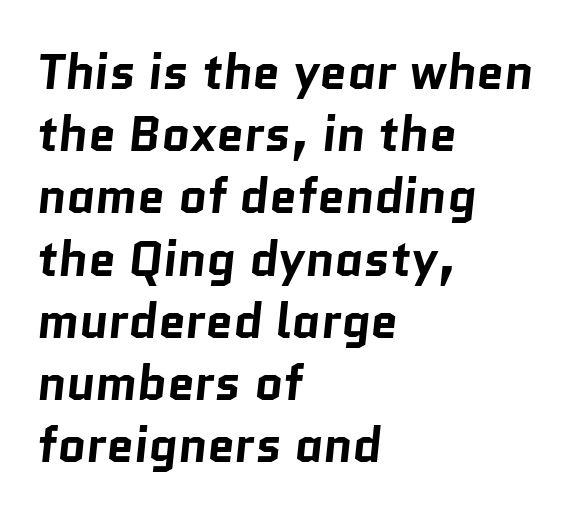
{"serif": "no", "bold": "yes", "weight": "bold", "width": "normal", "stroke_contrast": "low", "x_height": "medium", "monospaced": "no", "underline": "no", "align": "left", "line_spacing": "normal", "line_spacing_ratio": 1.27, "letter_spacing": "normal", "letter_spacing_em": 0.0, "glyph_px": 49}
